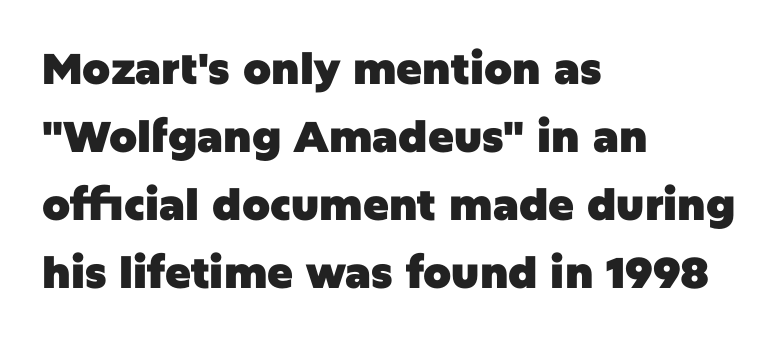
{"serif": "no", "italic": "no", "bold": "yes", "weight": "heavy", "width": "normal", "stroke_contrast": "low", "x_height": "large", "monospaced": "no", "underline": "no", "align": "left", "line_spacing": "normal", "line_spacing_ratio": 1.58, "letter_spacing": "normal", "letter_spacing_em": 0.0, "glyph_px": 43}
